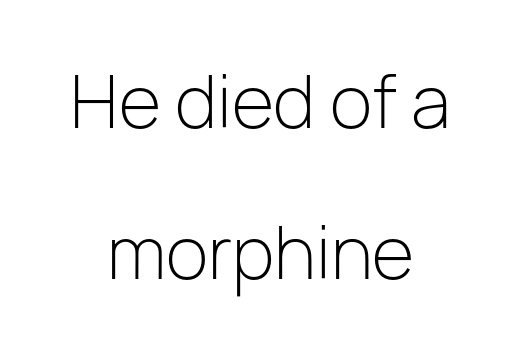
Q: Is the text bold? A: No.
Q: Is the text italic (slanted)? A: No, it is upright.
Q: Is the typeface a serif or a sans-serif typeface? A: Sans-serif.
Q: Is the text underlined? A: No.
Q: How is the paragraph aligned? A: Centered.
Q: Is the spacing between letters normal or unusually wide? A: Normal.
Q: Is the spacing between lines tight, normal or loose? A: Loose.
Q: Width (condensed, normal, or wide)? A: Normal.
Q: Stroke contrast? A: Low.
Q: x-height? A: Medium.
Q: Monospaced? A: No.
